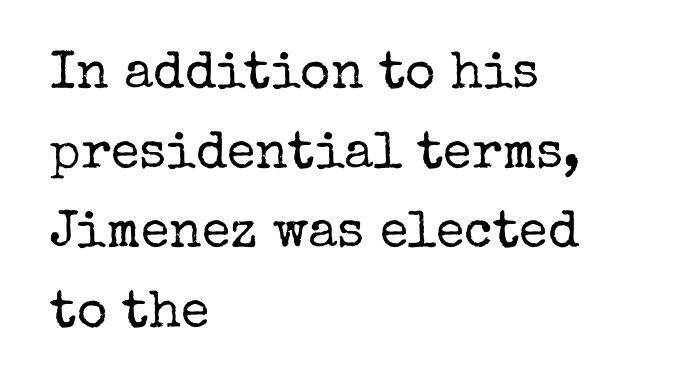
Note the varied advance widths — an 'i' is clearly narrower than an 'm'. Designer's note — italics off, roman on. Glyph-to-glyph distance matches everyday printed text. Stroke thickness stays within the range of a standard reading face or lighter. Typeset ragged right — the left edge is the straight one. The passage shown is typeset with a serif family.
